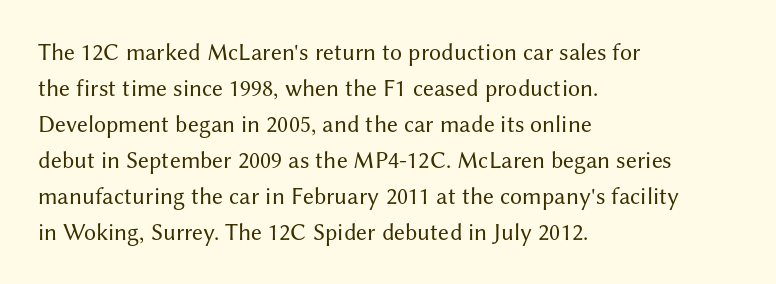
There is no visible air inserted between adjacent glyphs. The rendering anchors every line to the left-hand side. Counters stay open thanks to moderate or lighter strokes. Is there much room between lines? A standard amount, neither cramped nor airy. Type without underlining.
